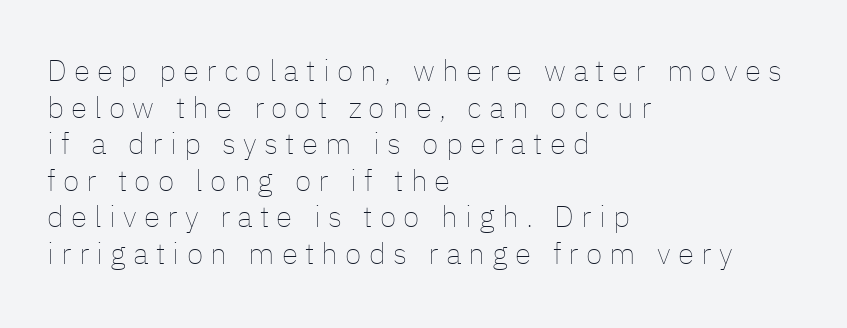
The image shows 30 px thin type, upright; set left-aligned, line spacing 1.22x, unusually wide letter spacing (+0.24 em), not underlined; low stroke contrast and a medium x-height.
